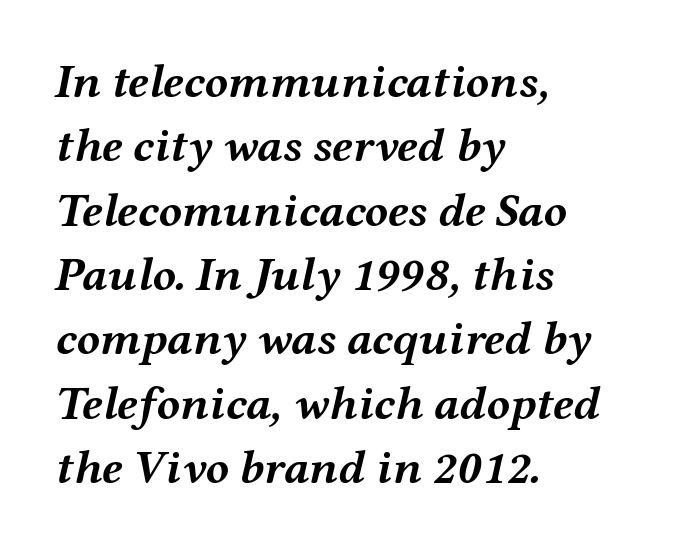
Letter spacing: default. Every character sits at an angle, as italics do. Do the characters align in a grid? No, the font is proportional. The compositor pushed each line to the left boundary.
